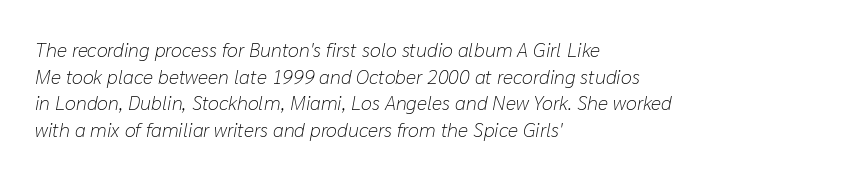
{"italic": "yes", "lean": "right", "slant_degrees": 10, "bold": "no", "underline": "no", "align": "left", "line_spacing": "normal", "line_spacing_ratio": 1.33, "letter_spacing": "normal", "letter_spacing_em": 0.0, "glyph_px": 20}
